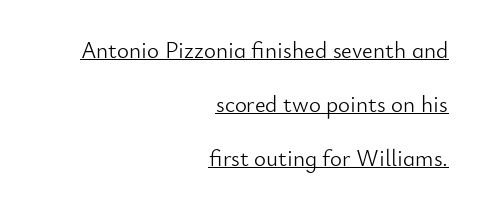
{"italic": "no", "bold": "no", "underline": "yes", "align": "right", "line_spacing": "loose", "line_spacing_ratio": 2.35, "letter_spacing": "normal", "letter_spacing_em": 0.0, "glyph_px": 23}
